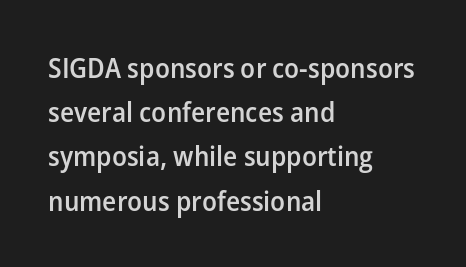
{"serif": "no", "italic": "no", "bold": "semi", "weight": "semibold", "width": "normal", "stroke_contrast": "low", "x_height": "medium", "monospaced": "no", "underline": "no", "align": "left", "line_spacing": "normal", "line_spacing_ratio": 1.58, "letter_spacing": "normal", "letter_spacing_em": 0.0, "glyph_px": 28}
